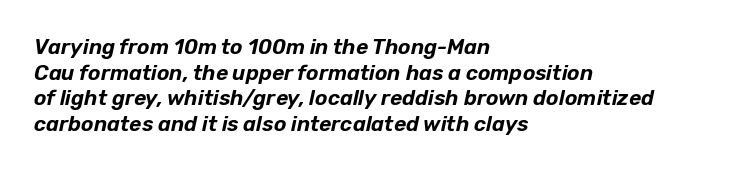
Q: Is the text italic (slanted)? A: Yes, it leans right by about 12 degrees.
Q: Is the text underlined? A: No.
Q: How is the paragraph aligned? A: Left-aligned.
Q: Is the spacing between letters normal or unusually wide? A: Normal.
